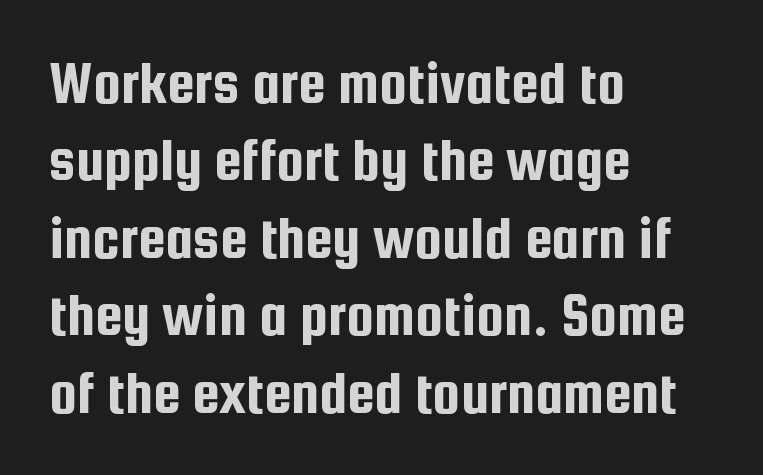
{"serif": "no", "italic": "no", "width": "condensed", "stroke_contrast": "low", "x_height": "medium", "monospaced": "no", "underline": "no", "align": "left", "line_spacing": "normal", "line_spacing_ratio": 1.25, "letter_spacing": "normal", "letter_spacing_em": 0.0, "glyph_px": 62}
